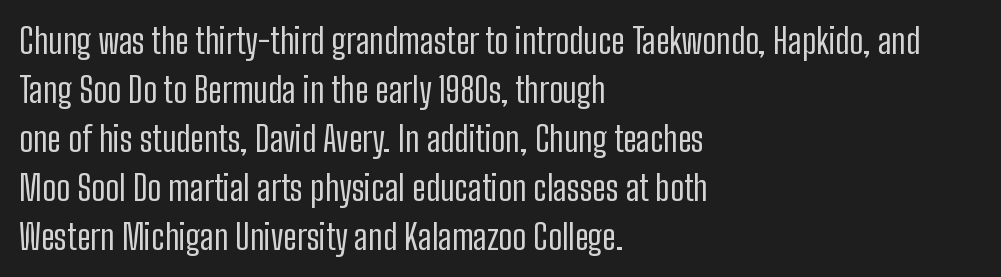
Q: Is the text bold? A: No.
Q: Is the text italic (slanted)? A: No, it is upright.
Q: Is the typeface a serif or a sans-serif typeface? A: Sans-serif.
Q: Is the text underlined? A: No.
Q: How is the paragraph aligned? A: Left-aligned.
Q: Is the spacing between letters normal or unusually wide? A: Normal.
Q: Is the spacing between lines tight, normal or loose? A: Normal.
Q: Width (condensed, normal, or wide)? A: Condensed.
Q: Stroke contrast? A: Low.
Q: x-height? A: Medium.
Q: Monospaced? A: No.
